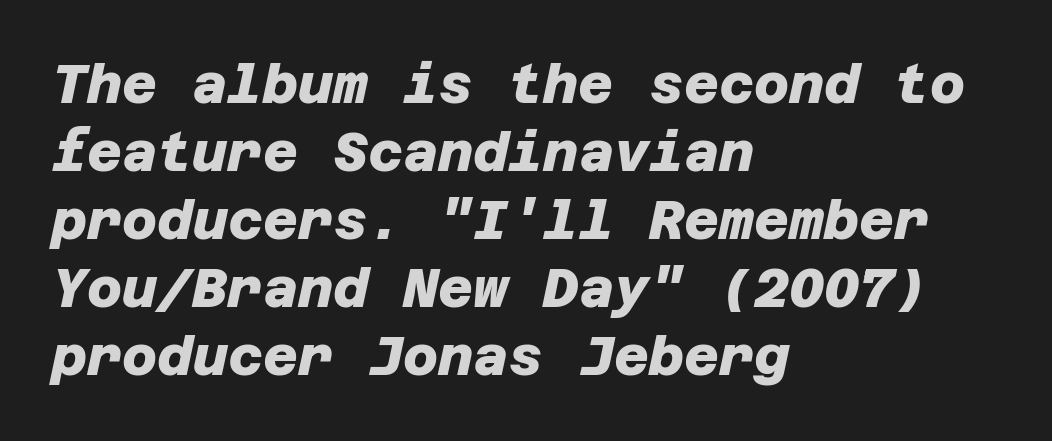
Tracking value appears to be zero — textbook default spacing. The paragraph shown leans on its left margin. What kind of face is this? One without serifs — a sans. Words float on clear page, feet unadorned.
